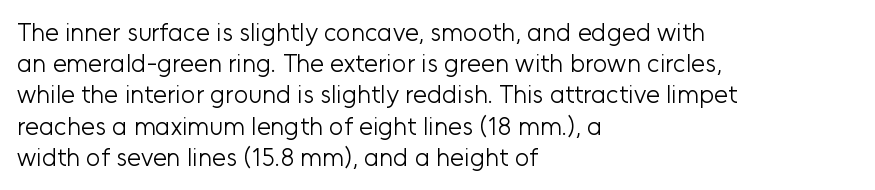
{"italic": "no", "bold": "no", "underline": "no", "align": "left", "line_spacing": "normal", "line_spacing_ratio": 1.25, "letter_spacing": "normal", "letter_spacing_em": 0.0, "glyph_px": 25}
